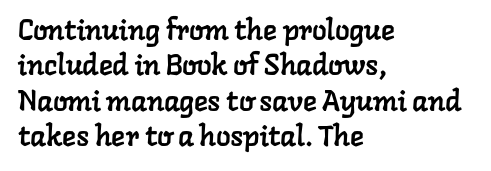
Q: Is the typeface a serif or a sans-serif typeface? A: Serif.
Q: Is the text underlined? A: No.
Q: How is the paragraph aligned? A: Left-aligned.
Q: Is the spacing between letters normal or unusually wide? A: Normal.
Q: Width (condensed, normal, or wide)? A: Normal.
Q: Stroke contrast? A: Low.
Q: x-height? A: Medium.
Q: Monospaced? A: No.
